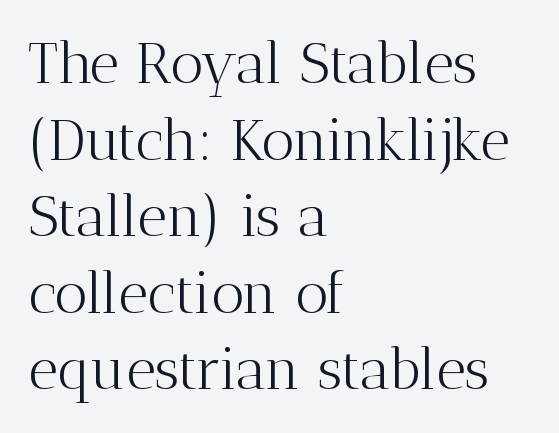
Q: Is the text bold? A: No.
Q: Is the text italic (slanted)? A: No, it is upright.
Q: Is the typeface a serif or a sans-serif typeface? A: Serif.
Q: Is the text underlined? A: No.
Q: How is the paragraph aligned? A: Left-aligned.
Q: Is the spacing between letters normal or unusually wide? A: Normal.
Q: Is the spacing between lines tight, normal or loose? A: Normal.
Q: Width (condensed, normal, or wide)? A: Normal.
Q: Stroke contrast? A: Medium.
Q: x-height? A: Medium.
Q: Monospaced? A: No.
